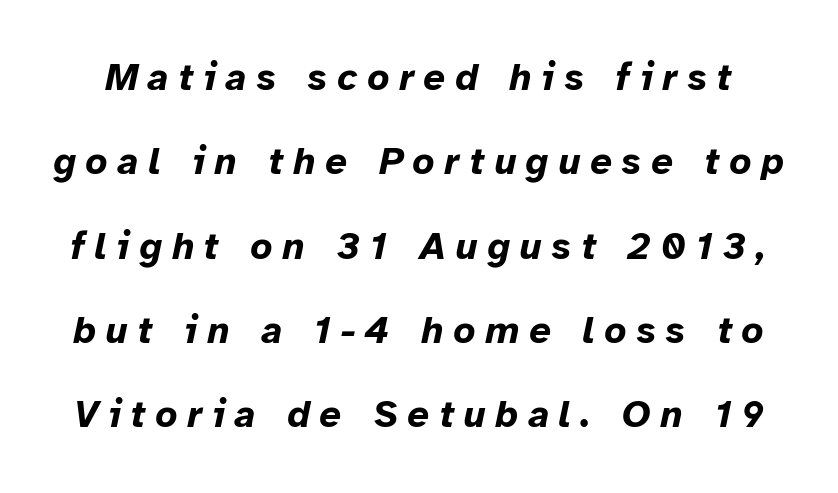
Q: Is the text bold? A: Yes.
Q: Is the text italic (slanted)? A: Yes, it leans right by about 12 degrees.
Q: Is the text underlined? A: No.
Q: Is the spacing between letters normal or unusually wide? A: Unusually wide.
Q: Is the spacing between lines tight, normal or loose? A: Loose.
Q: Width (condensed, normal, or wide)? A: Normal.
Q: Stroke contrast? A: Low.
Q: x-height? A: Medium.
Q: Monospaced? A: No.
